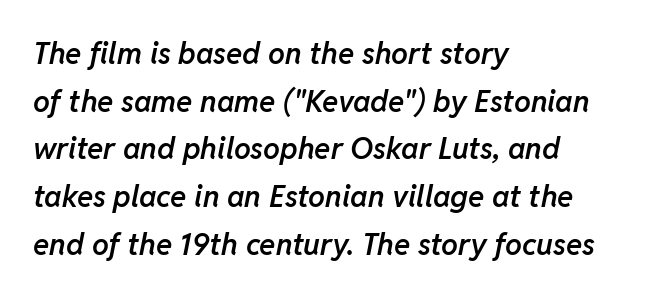
The image shows 30 px semibold type, italic (leaning right); set left-aligned, normal line spacing (1.59x), normal letter spacing, not underlined; low stroke contrast and a medium x-height.
